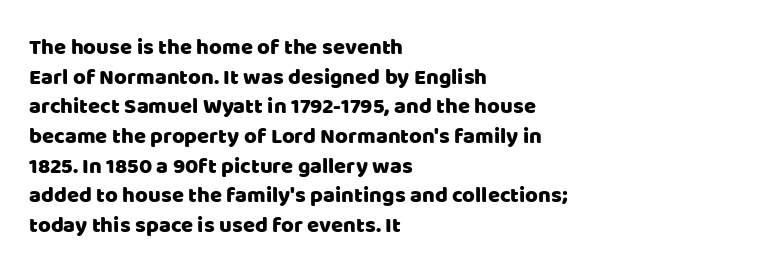
Q: Is the text italic (slanted)? A: No, it is upright.
Q: Is the text underlined? A: No.
Q: How is the paragraph aligned? A: Left-aligned.
Q: Is the spacing between letters normal or unusually wide? A: Normal.
Q: Is the spacing between lines tight, normal or loose? A: Normal.
